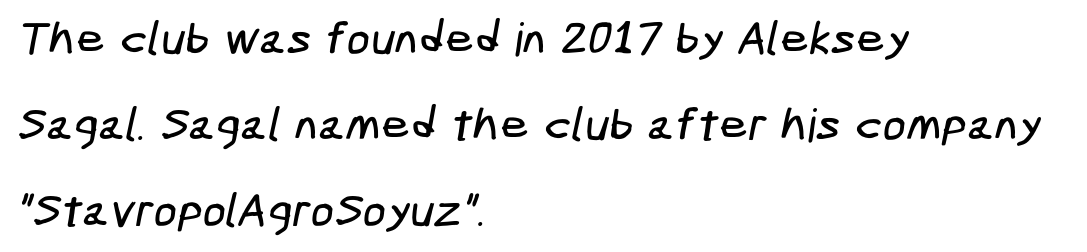
Q: Is the typeface a serif or a sans-serif typeface? A: Sans-serif.
Q: Is the text underlined? A: No.
Q: How is the paragraph aligned? A: Left-aligned.
Q: Is the spacing between letters normal or unusually wide? A: Normal.
Q: Width (condensed, normal, or wide)? A: Condensed.
Q: Stroke contrast? A: Low.
Q: x-height? A: Medium.
